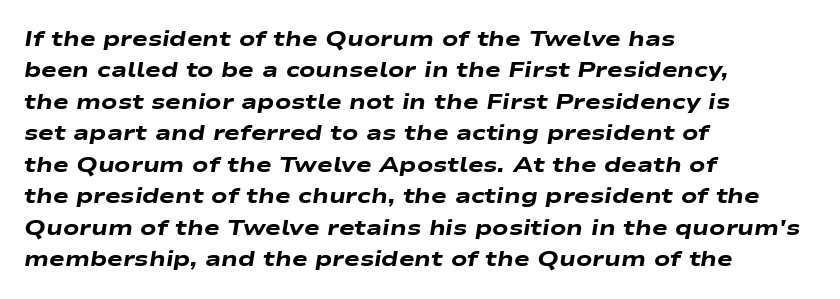
{"italic": "yes", "lean": "right", "slant_degrees": 9, "bold": "yes", "underline": "no", "align": "left", "line_spacing": "normal", "line_spacing_ratio": 1.5, "letter_spacing": "normal", "letter_spacing_em": 0.0, "glyph_px": 21}
